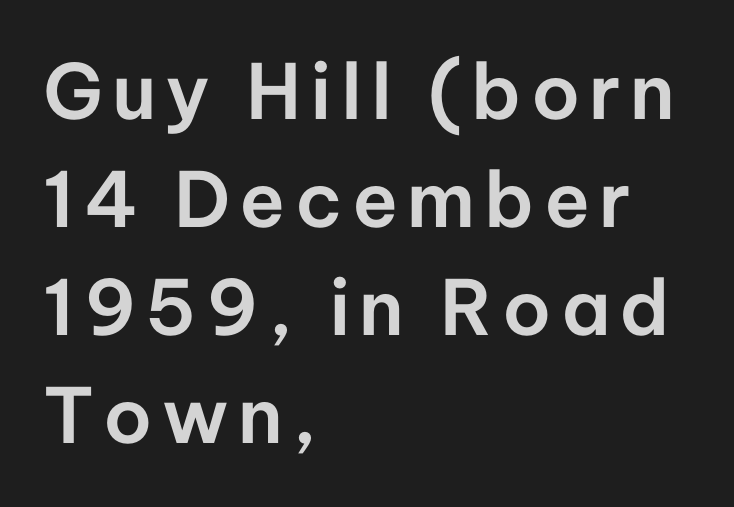
The image shows 76 px sans-serif type, upright; set left-aligned, normal line spacing (1.42x), not underlined; low stroke contrast and a medium x-height.
